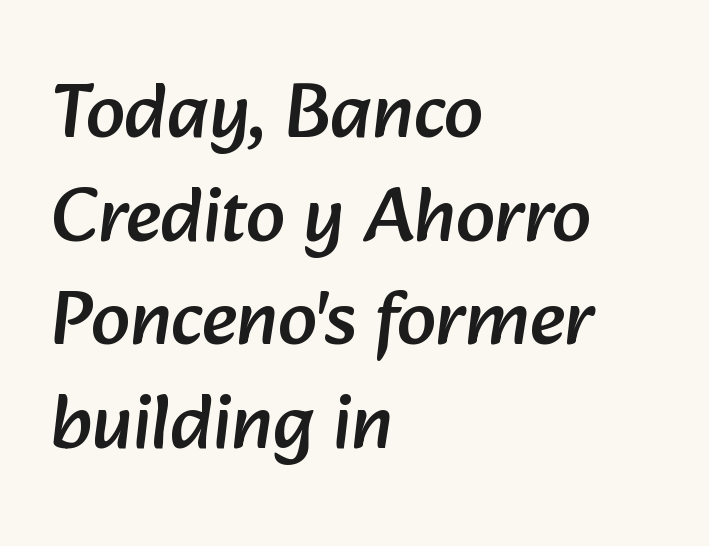
Each row of text sits above clean, open space. Characters follow at the spacing the type designer built in. Reading down the block, your eye returns to a fixed left position each line. The font family rendered here belongs to the sans-serif group. Note the varied advance widths — an 'i' is clearly narrower than an 'm'. In terms of leading, this rendering sits right in the middle.
